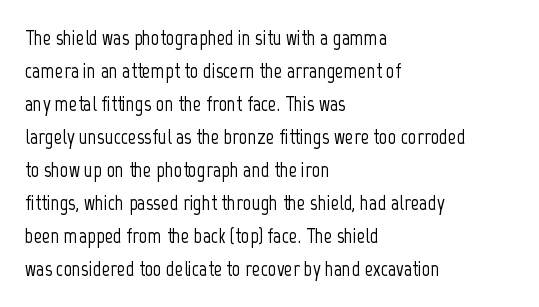
The image shows 21 px text type, upright; set left-aligned, normal line spacing (1.57x), normal letter spacing, not underlined.
